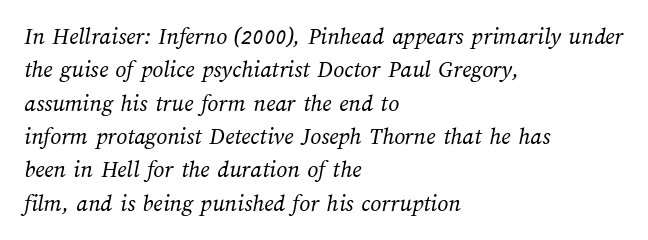
Vertical spacing — default. If you drew a ruler down the left edge, every line would touch it. Stems here are at most as thick as an everyday book face. Is the letter spacing exaggerated? No — it looks like the ordinary default.
